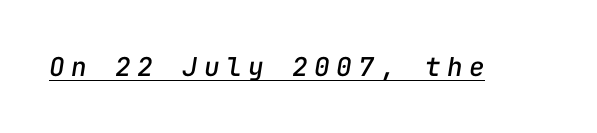
Q: Is the text italic (slanted)? A: Yes, it leans right by about 9 degrees.
Q: Is the text underlined? A: Yes.
Q: Is the spacing between letters normal or unusually wide? A: Unusually wide.
